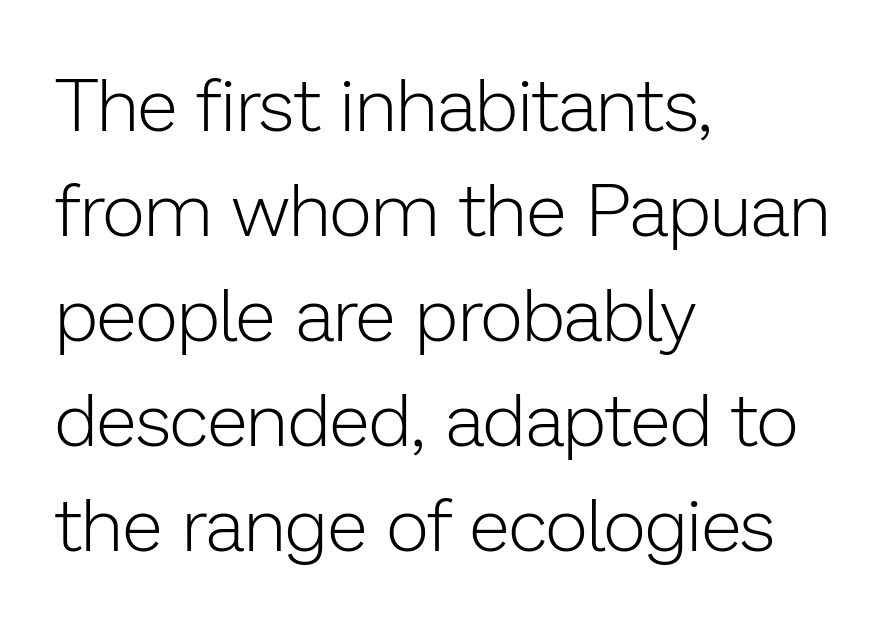
The space between consecutive lines is moderate. Does extra space separate the letters? No, they use regular spacing. You could not count columns in this text — the font is proportionally spaced. When letters stand straight like this, we call the style roman or upright. Is the block centered? No — it sits flush against the left margin.
